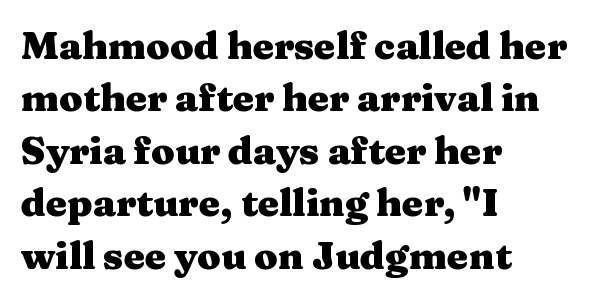
{"serif": "yes", "italic": "no", "bold": "yes", "weight": "heavy", "width": "wide", "stroke_contrast": "medium", "x_height": "medium", "monospaced": "no", "underline": "no", "align": "left", "line_spacing": "normal", "line_spacing_ratio": 1.38, "letter_spacing": "normal", "letter_spacing_em": 0.0, "glyph_px": 38}
